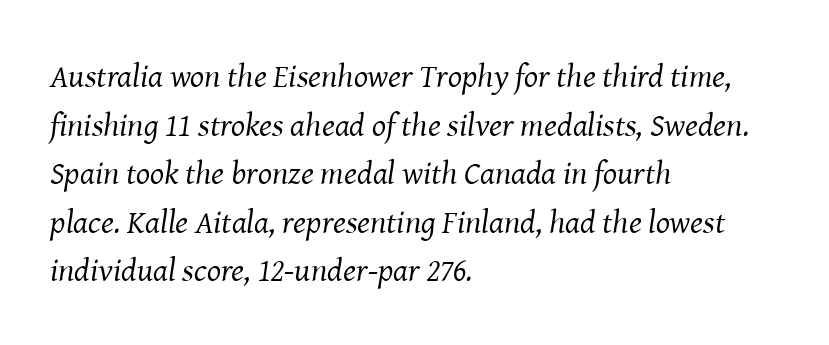
If you drew a line through each stem, it would be angled. The font family rendered here belongs to the serif group. The strip under each line holds only bare page. Each new line begins a customary step beneath the previous one. Layout note: lines flush left.
